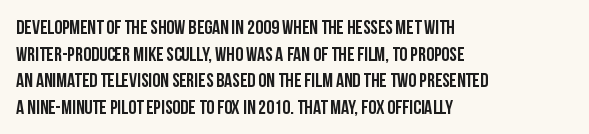
Which margin do the lines hug? The left one — the right edge is uneven. Do the letters lean? They stand straight. Students, note that the glyphs here touch the page at normal intervals. The block of text has a typical density, with ordinary space between rows. Unmarked baselines from the first word to the last.
